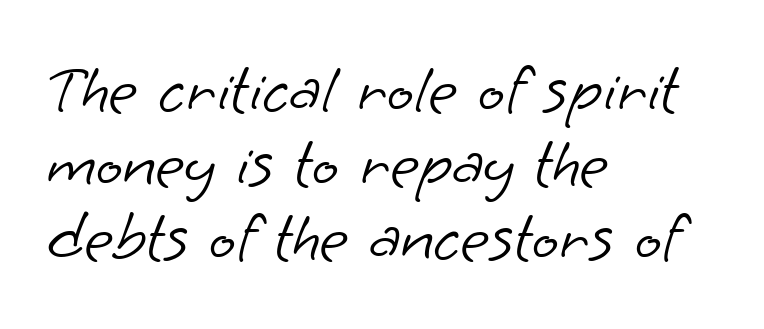
{"serif": "no", "bold": "no", "weight": "light", "width": "normal", "stroke_contrast": "low", "x_height": "small", "monospaced": "no", "underline": "no", "align": "left", "line_spacing": "tight", "line_spacing_ratio": 1.06, "letter_spacing": "normal", "letter_spacing_em": 0.0, "glyph_px": 70}
